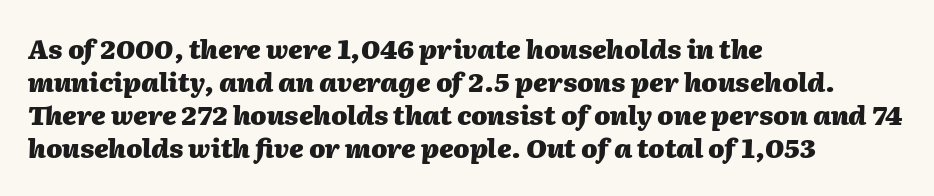
{"italic": "yes", "lean": "right", "slant_degrees": 2, "bold": "yes", "underline": "no", "align": "left", "line_spacing": "normal", "line_spacing_ratio": 1.27, "letter_spacing": "normal", "letter_spacing_em": 0.0, "glyph_px": 26}
